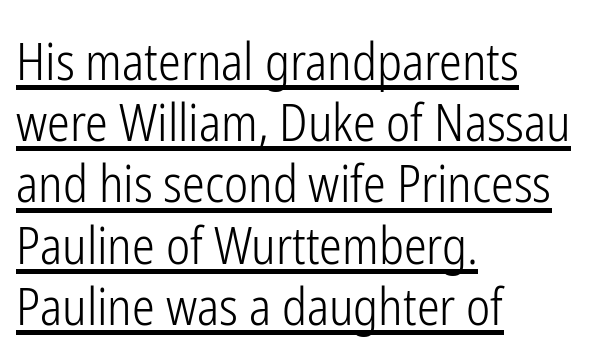
The image shows 51 px light, condensed sans-serif type, upright; set left-aligned, line spacing 1.2x, normal letter spacing, underlined; low stroke contrast and a medium x-height.
